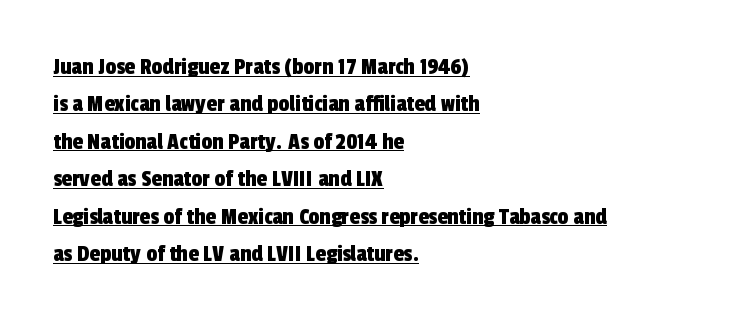
{"underline": "yes", "align": "left", "line_spacing": "normal", "line_spacing_ratio": 1.56, "letter_spacing": "normal", "letter_spacing_em": 0.0, "glyph_px": 24}
